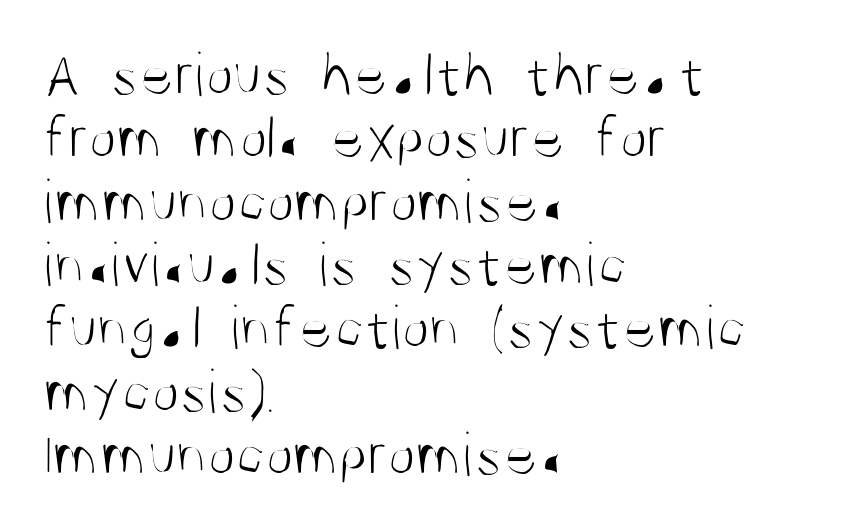
Q: Is the text bold? A: No.
Q: Is the text italic (slanted)? A: No, it is upright.
Q: Is the typeface a serif or a sans-serif typeface? A: Sans-serif.
Q: Is the text underlined? A: No.
Q: How is the paragraph aligned? A: Left-aligned.
Q: Is the spacing between letters normal or unusually wide? A: Normal.
Q: Is the spacing between lines tight, normal or loose? A: Tight.
Q: Width (condensed, normal, or wide)? A: Condensed.
Q: Stroke contrast? A: Medium.
Q: x-height? A: Large.
Q: Monospaced? A: No.
